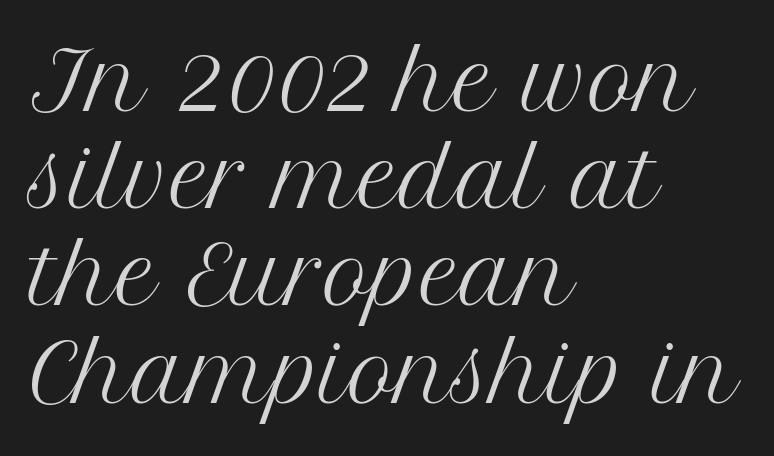
{"bold": "no", "weight": "regular", "width": "normal", "stroke_contrast": "medium", "x_height": "medium", "monospaced": "no", "underline": "no", "align": "left", "line_spacing_ratio": 1.23, "letter_spacing": "normal", "letter_spacing_em": 0.0, "glyph_px": 79}
